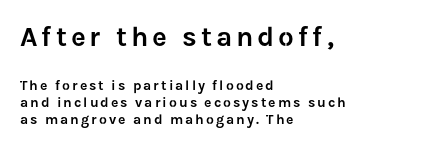
The image shows 28 px sans-serif type, upright; set left-aligned, line spacing 1.23x, not underlined; the first (top) block is 2.0x larger; low stroke contrast and a medium x-height.
